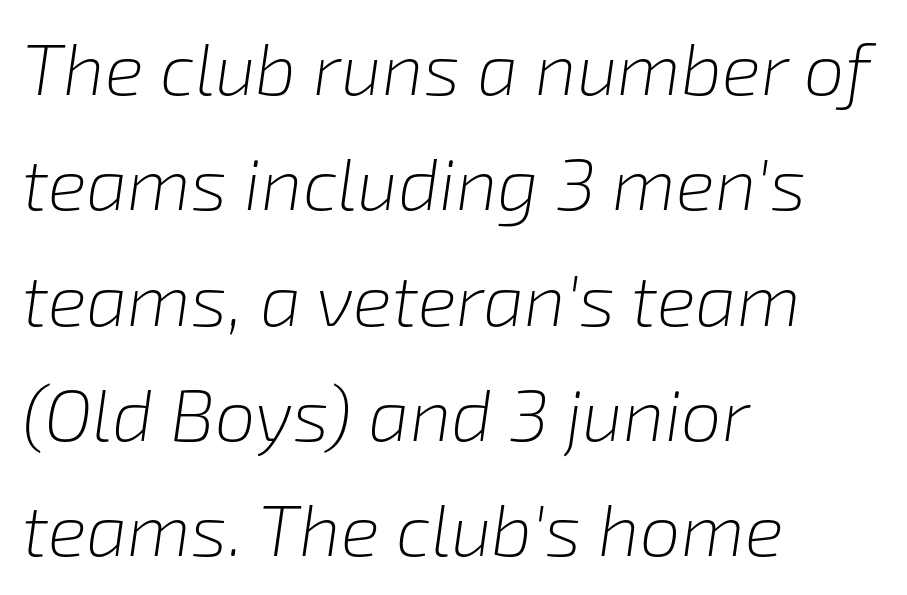
Q: Is the text bold? A: No.
Q: Is the text italic (slanted)? A: Yes, it leans right by about 8 degrees.
Q: Is the text underlined? A: No.
Q: How is the paragraph aligned? A: Left-aligned.
Q: Is the spacing between letters normal or unusually wide? A: Normal.
Q: Is the spacing between lines tight, normal or loose? A: Normal.
Q: Width (condensed, normal, or wide)? A: Normal.
Q: Stroke contrast? A: Low.
Q: x-height? A: Medium.
Q: Monospaced? A: No.
